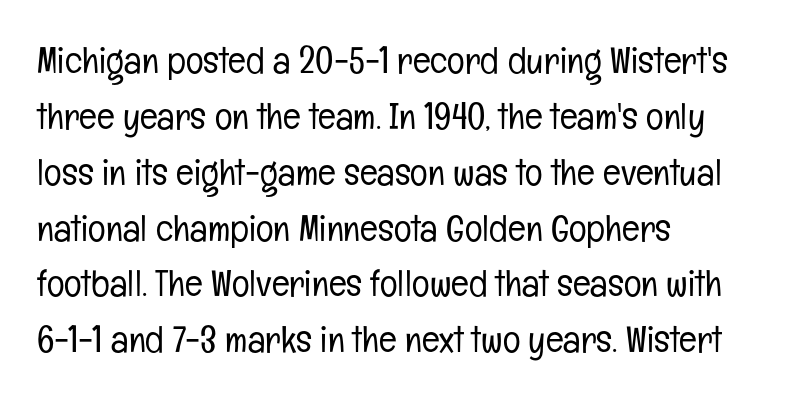
These lines keep a tight, regular rhythm from letter to letter. Each new line begins a customary step beneath the previous one. Varying glyph widths throughout — classic text-font behaviour. Every character sits straight up, as roman type does. Is this a sans? Yes — the strokes have no serifs.
